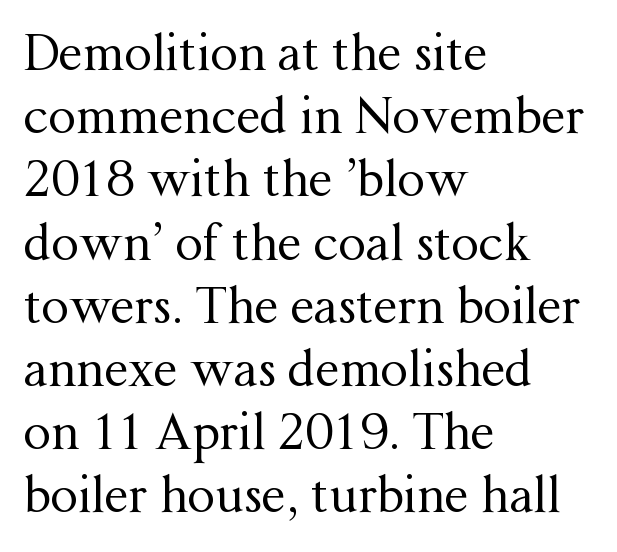
{"serif": "yes", "italic": "no", "bold": "no", "weight": "regular", "width": "normal", "stroke_contrast": "medium", "x_height": "medium", "monospaced": "no", "underline": "no", "align": "left", "line_spacing": "normal", "line_spacing_ratio": 1.29, "letter_spacing": "normal", "letter_spacing_em": 0.0, "glyph_px": 49}
